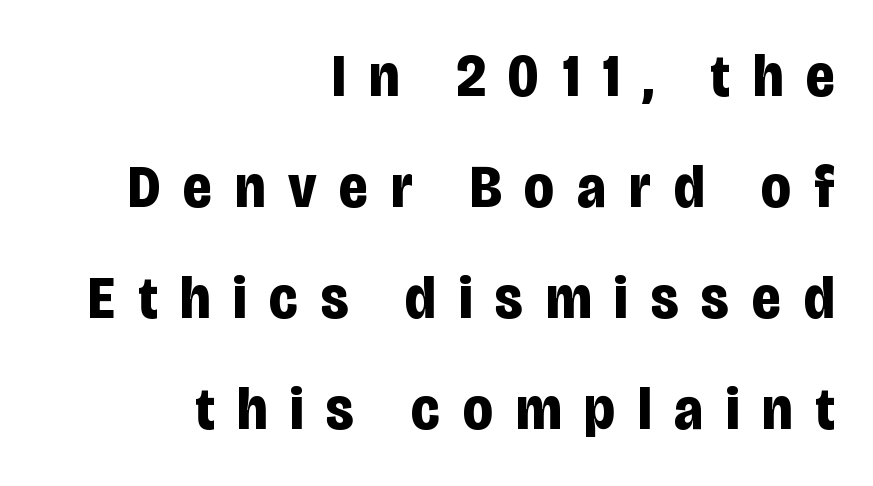
The image shows 61 px bold, condensed sans-serif type, upright; set right-aligned, line spacing 1.82x, unusually wide letter spacing (+0.38 em), not underlined; low stroke contrast and a large x-height.
